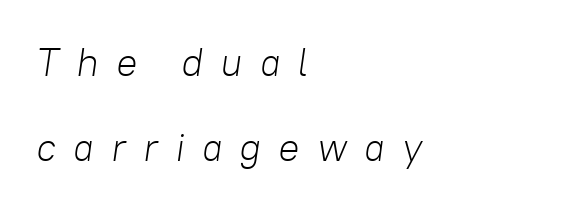
The image shows 40 px light type, italic (leaning right); set left-aligned, loose line spacing (2.12x), unusually wide letter spacing (+0.42 em), not underlined; low stroke contrast and a medium x-height.
